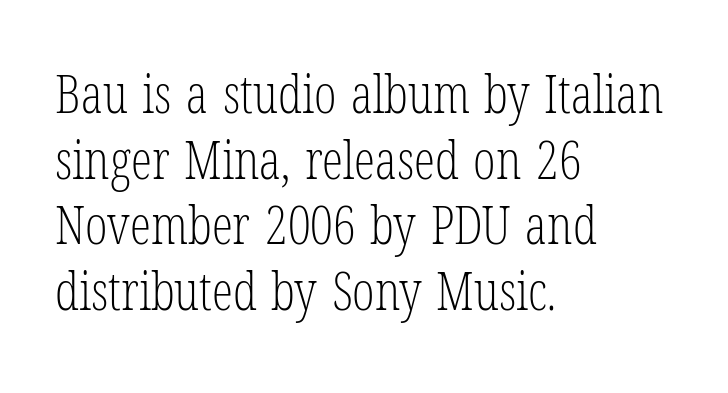
Q: Is the text bold? A: No.
Q: Is the text italic (slanted)? A: No, it is upright.
Q: Is the typeface a serif or a sans-serif typeface? A: Serif.
Q: Is the text underlined? A: No.
Q: How is the paragraph aligned? A: Left-aligned.
Q: Is the spacing between letters normal or unusually wide? A: Normal.
Q: Width (condensed, normal, or wide)? A: Condensed.
Q: Stroke contrast? A: Low.
Q: x-height? A: Medium.
Q: Monospaced? A: No.
